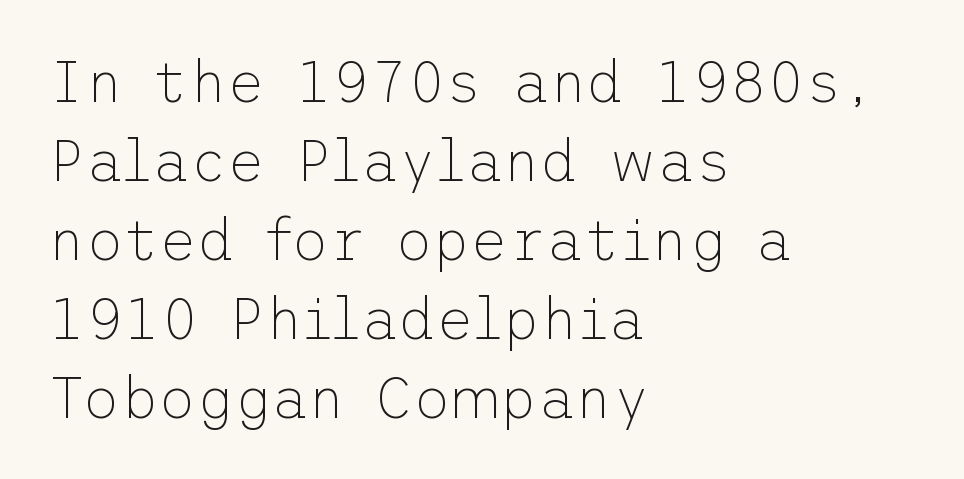
{"serif": "no", "italic": "no", "bold": "no", "weight": "thin", "width": "normal", "stroke_contrast": "low", "x_height": "medium", "underline": "no", "align": "left", "line_spacing": "normal", "line_spacing_ratio": 1.36, "letter_spacing": "normal", "letter_spacing_em": 0.0, "glyph_px": 58}
